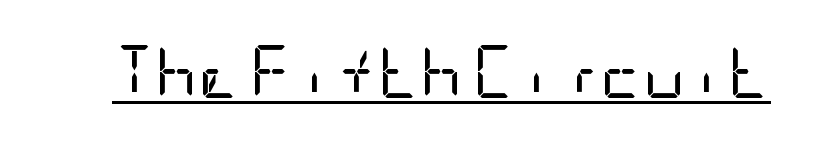
Default kerning and tracking; the words read as compact shapes. The glyphs are accompanied by a horizontal stroke just below them. A light-to-regular cut is what we see here. Italic? Not at all — the glyphs are vertical. Is this a sans? Yes — the strokes have no serifs.
